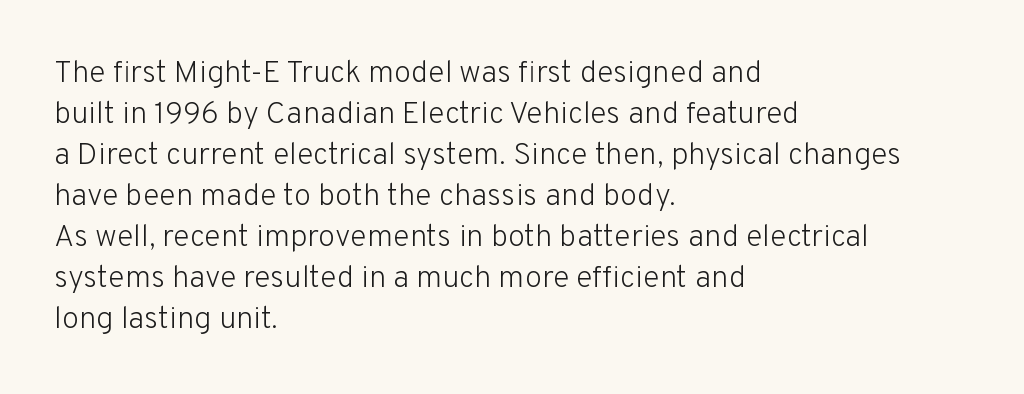
Rows of type keep a routine distance in the vertical direction. The type sits square on the baseline with zero lean. Stroke thickness stays within the range of a standard reading face or lighter. These lines are set flush left with a ragged right edge. Between one letter and the next there's only the usual sliver of space.
